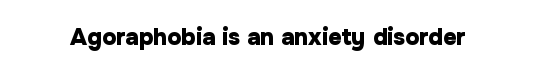
The image shows 23 px bold type, upright; set normal letter spacing, not underlined.
